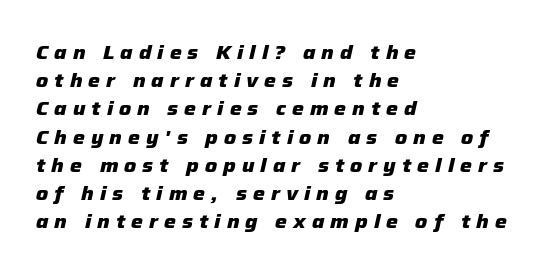
Is the letter spacing exaggerated? Yes — the characters are pushed far apart. The gap between lines stays unmarked. The passage is arranged the way most books set body copy — flush left. The typesetting leans heavy: a genuine bold. Summary of vertical rhythm: regular, with standard interline spacing. The glyphs look as if they've been sheared to an angle.
